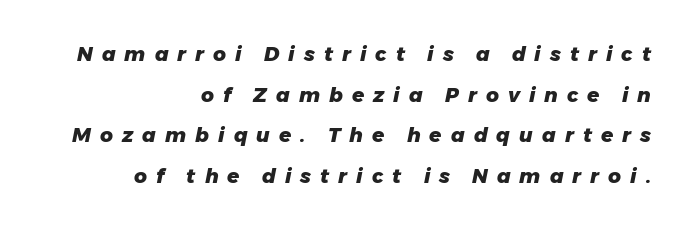
The image shows 20 px bold type, italic (leaning right); set right-aligned, loose line spacing (2.03x), unusually wide letter spacing (+0.45 em), not underlined.
